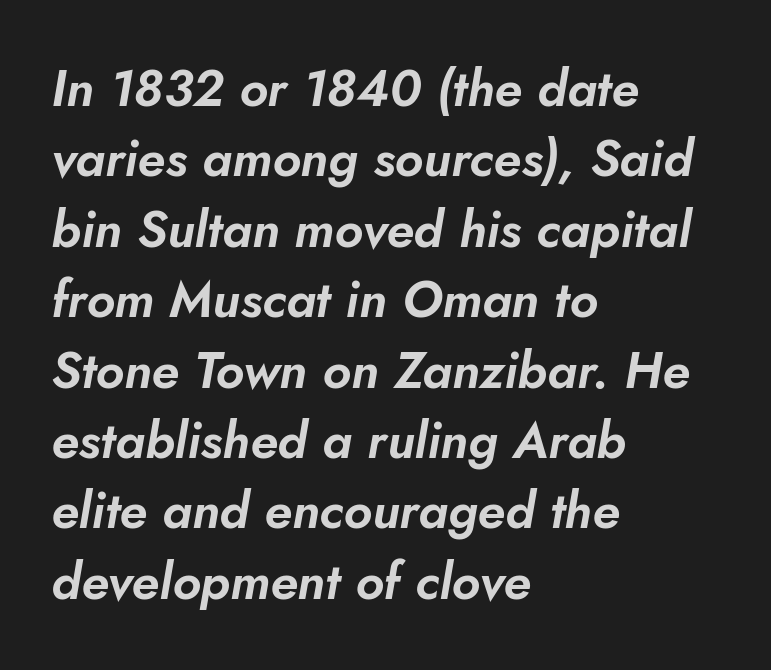
Q: Is the text italic (slanted)? A: Yes, it leans right by about 10 degrees.
Q: Is the text underlined? A: No.
Q: How is the paragraph aligned? A: Left-aligned.
Q: Is the spacing between letters normal or unusually wide? A: Normal.
Q: Is the spacing between lines tight, normal or loose? A: Normal.
Q: Width (condensed, normal, or wide)? A: Normal.
Q: Stroke contrast? A: Low.
Q: x-height? A: Small.
Q: Monospaced? A: No.
